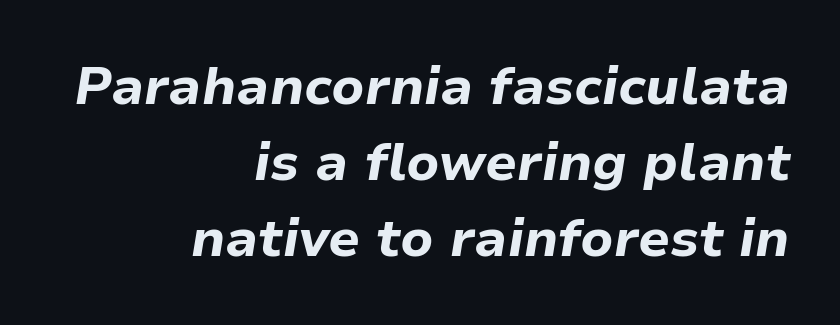
The typography opts for an oblique posture over an upright one. Is there much room between lines? A standard amount, neither cramped nor airy. Casual observation: everything's shoved over to the right. The rendering uses natural spacing where letterforms have individual widths.
